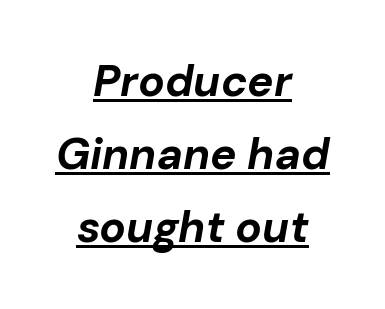
Q: Is the text bold? A: Yes.
Q: Is the text italic (slanted)? A: Yes, it leans right by about 10 degrees.
Q: Is the text underlined? A: Yes.
Q: How is the paragraph aligned? A: Centered.
Q: Is the spacing between letters normal or unusually wide? A: Normal.
Q: Is the spacing between lines tight, normal or loose? A: Normal.
Q: Width (condensed, normal, or wide)? A: Normal.
Q: Stroke contrast? A: Low.
Q: x-height? A: Medium.
Q: Monospaced? A: No.
